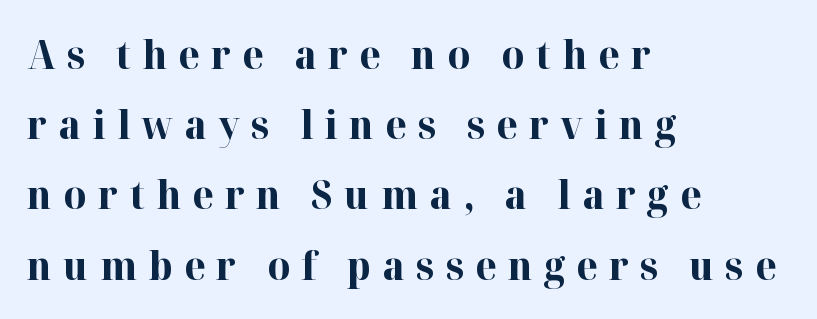
Q: Is the text bold? A: Yes.
Q: Is the text italic (slanted)? A: No, it is upright.
Q: Is the typeface a serif or a sans-serif typeface? A: Serif.
Q: Is the text underlined? A: No.
Q: How is the paragraph aligned? A: Left-aligned.
Q: Is the spacing between letters normal or unusually wide? A: Unusually wide.
Q: Width (condensed, normal, or wide)? A: Normal.
Q: Stroke contrast? A: High.
Q: x-height? A: Medium.
Q: Monospaced? A: No.
